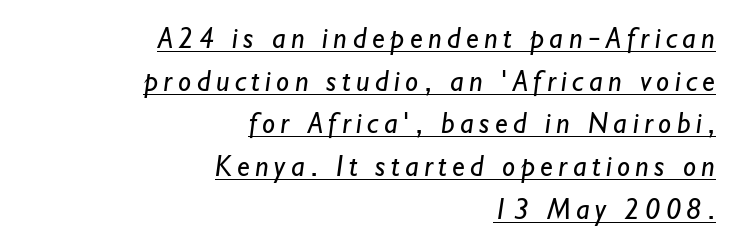
Q: Is the text bold? A: No.
Q: Is the typeface a serif or a sans-serif typeface? A: Sans-serif.
Q: Is the text underlined? A: Yes.
Q: How is the paragraph aligned? A: Right-aligned.
Q: Is the spacing between lines tight, normal or loose? A: Normal.
Q: Width (condensed, normal, or wide)? A: Normal.
Q: Stroke contrast? A: Low.
Q: x-height? A: Small.
Q: Monospaced? A: No.
